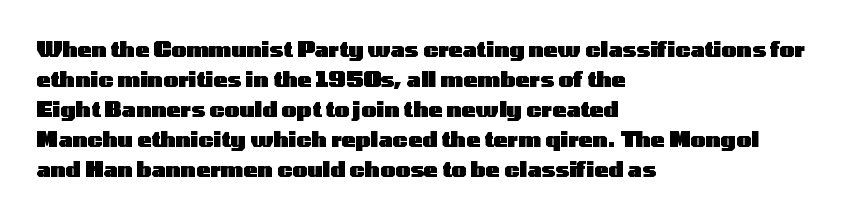
Q: Is the text bold? A: Yes.
Q: Is the text italic (slanted)? A: No, it is upright.
Q: Is the text underlined? A: No.
Q: How is the paragraph aligned? A: Left-aligned.
Q: Is the spacing between letters normal or unusually wide? A: Normal.
Q: Is the spacing between lines tight, normal or loose? A: Normal.
